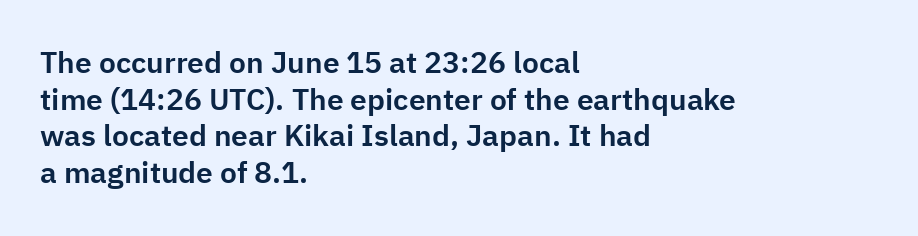
{"serif": "no", "italic": "no", "width": "normal", "stroke_contrast": "low", "x_height": "medium", "monospaced": "no", "underline": "no", "align": "left", "line_spacing_ratio": 1.22, "letter_spacing": "normal", "letter_spacing_em": 0.0, "glyph_px": 30}
